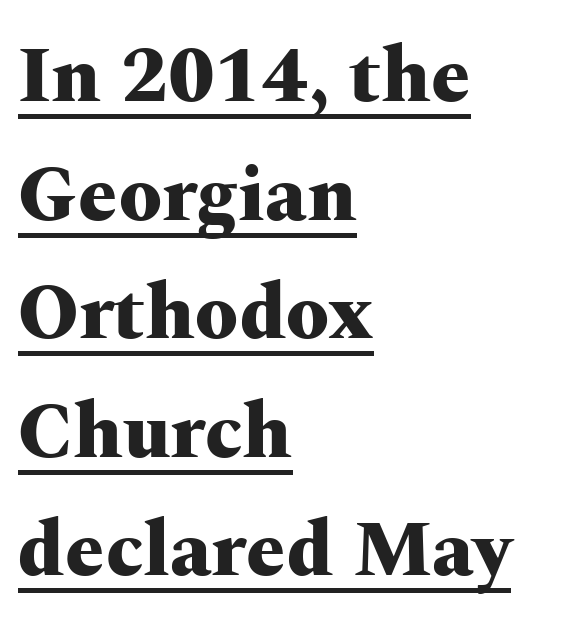
Q: Is the text bold? A: Yes.
Q: Is the text italic (slanted)? A: No, it is upright.
Q: Is the typeface a serif or a sans-serif typeface? A: Serif.
Q: Is the text underlined? A: Yes.
Q: How is the paragraph aligned? A: Left-aligned.
Q: Is the spacing between letters normal or unusually wide? A: Normal.
Q: Is the spacing between lines tight, normal or loose? A: Normal.
Q: Width (condensed, normal, or wide)? A: Wide.
Q: Stroke contrast? A: Medium.
Q: x-height? A: Medium.
Q: Monospaced? A: No.
